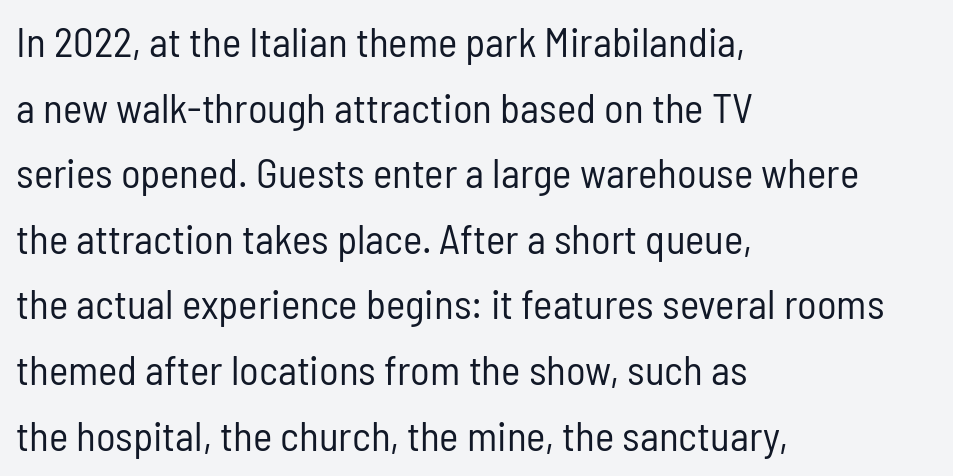
Q: Is the text bold? A: No.
Q: Is the text italic (slanted)? A: No, it is upright.
Q: Is the typeface a serif or a sans-serif typeface? A: Sans-serif.
Q: Is the text underlined? A: No.
Q: How is the paragraph aligned? A: Left-aligned.
Q: Is the spacing between letters normal or unusually wide? A: Normal.
Q: Is the spacing between lines tight, normal or loose? A: Normal.
Q: Width (condensed, normal, or wide)? A: Condensed.
Q: Stroke contrast? A: Low.
Q: x-height? A: Medium.
Q: Monospaced? A: No.
